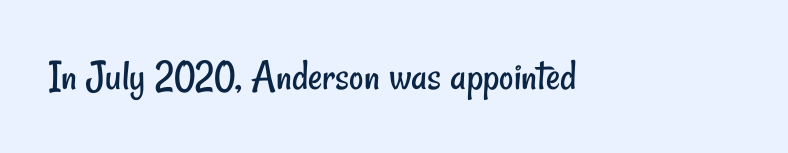
Q: Is the text bold? A: No.
Q: Is the typeface a serif or a sans-serif typeface? A: Sans-serif.
Q: Is the text underlined? A: No.
Q: Is the spacing between letters normal or unusually wide? A: Normal.
Q: Width (condensed, normal, or wide)? A: Condensed.
Q: Stroke contrast? A: Low.
Q: x-height? A: Small.
Q: Monospaced? A: No.
